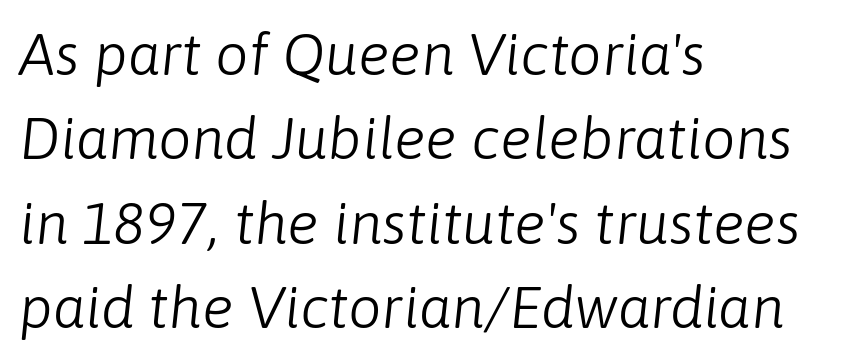
Q: Is the text bold? A: No.
Q: Is the text italic (slanted)? A: Yes, it leans right by about 6 degrees.
Q: Is the text underlined? A: No.
Q: How is the paragraph aligned? A: Left-aligned.
Q: Is the spacing between letters normal or unusually wide? A: Normal.
Q: Is the spacing between lines tight, normal or loose? A: Normal.
Q: Width (condensed, normal, or wide)? A: Normal.
Q: Stroke contrast? A: Low.
Q: x-height? A: Medium.
Q: Monospaced? A: No.
